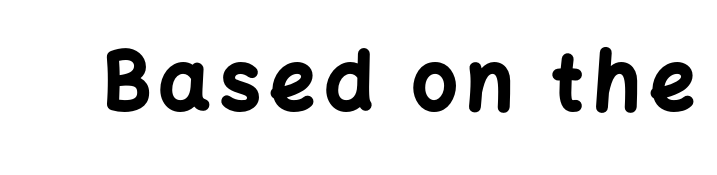
The characters display no serif detailing; their extremities are plain. The type sits square on the baseline with zero lean. The glyphs are unaccompanied by any horizontal stroke below them. Typesetter's note: full bold, strokes at maximum text heaviness. The letters advance in unequal steps, a hallmark of proportional type.
